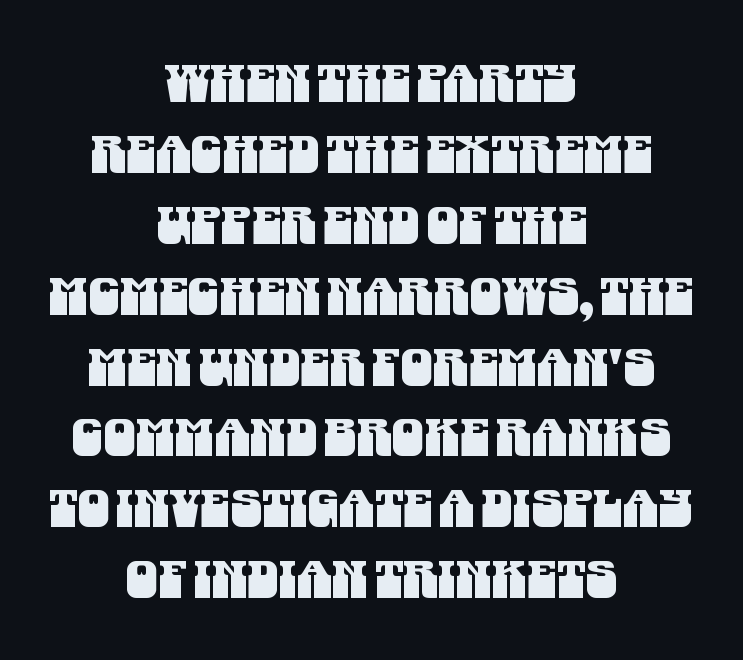
Q: Is the typeface a serif or a sans-serif typeface? A: Sans-serif.
Q: Is the text underlined? A: No.
Q: How is the paragraph aligned? A: Centered.
Q: Is the spacing between letters normal or unusually wide? A: Normal.
Q: Is the spacing between lines tight, normal or loose? A: Normal.
Q: Width (condensed, normal, or wide)? A: Condensed.
Q: Stroke contrast? A: Medium.
Q: x-height? A: Large.
Q: Monospaced? A: No.
